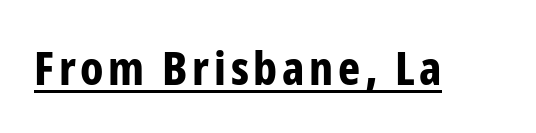
{"serif": "no", "italic": "no", "bold": "yes", "weight": "bold", "width": "condensed", "stroke_contrast": "low", "x_height": "medium", "monospaced": "no", "underline": "yes", "glyph_px": 47}
